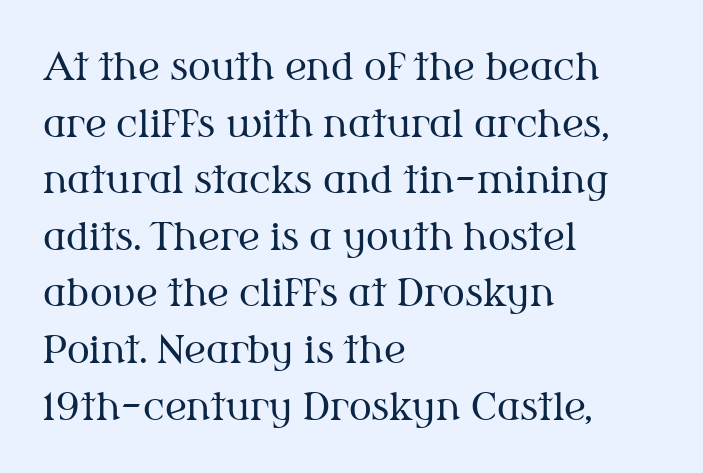
The image shows 38 px regular-weight serif type, upright; set left-aligned, normal line spacing (1.49x), normal letter spacing, not underlined; medium stroke contrast and a medium x-height.
